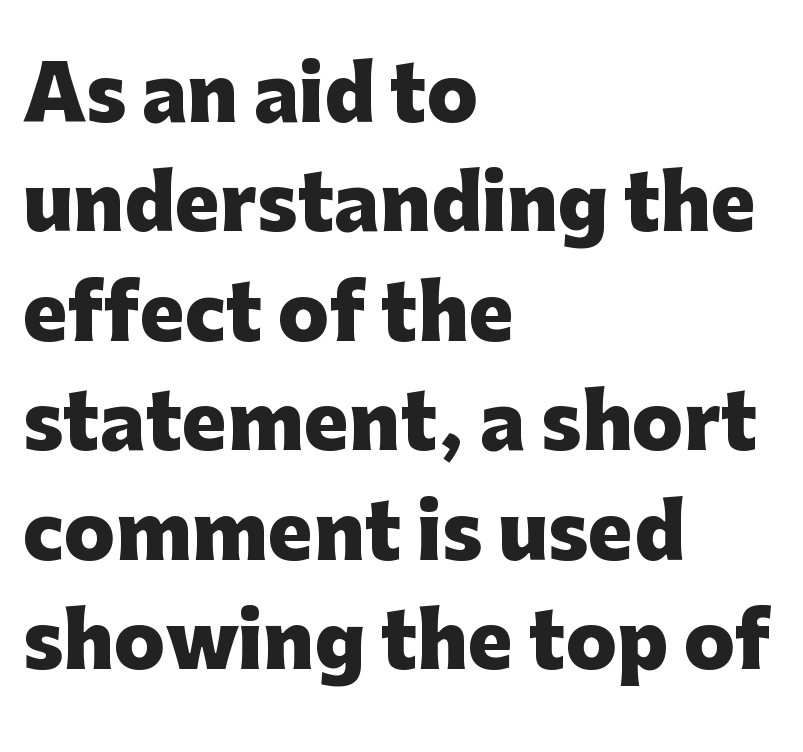
The image shows 75 px heavy sans-serif type, upright; set left-aligned, normal line spacing (1.46x), normal letter spacing, not underlined; low stroke contrast and a medium x-height.
